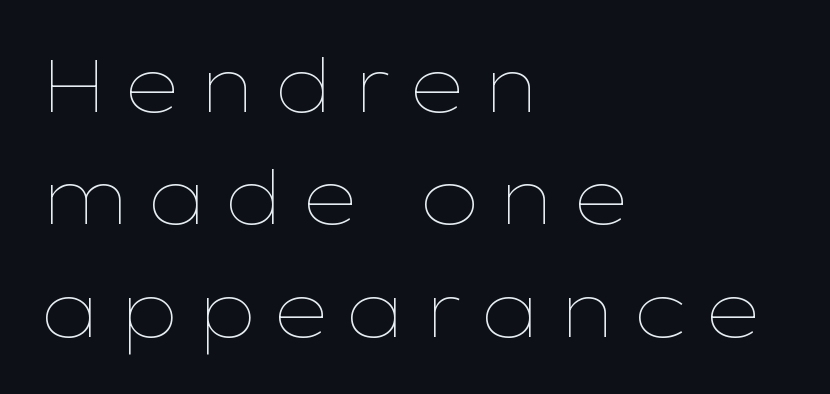
{"italic": "no", "bold": "no", "weight": "thin", "width": "wide", "stroke_contrast": "low", "x_height": "medium", "monospaced": "no", "underline": "no", "align": "left", "line_spacing": "normal", "line_spacing_ratio": 1.52, "glyph_px": 74}
